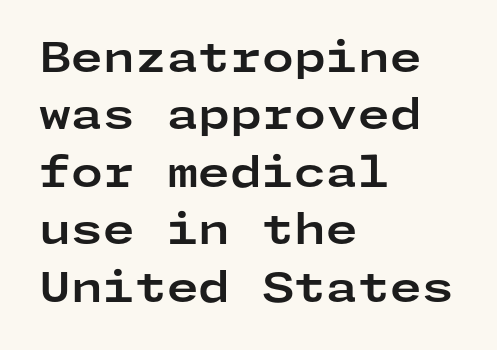
{"serif": "no", "italic": "no", "bold": "yes", "weight": "bold", "width": "wide", "stroke_contrast": "low", "x_height": "medium", "underline": "no", "align": "left", "line_spacing": "normal", "line_spacing_ratio": 1.4, "letter_spacing": "normal", "letter_spacing_em": 0.0, "glyph_px": 41}
